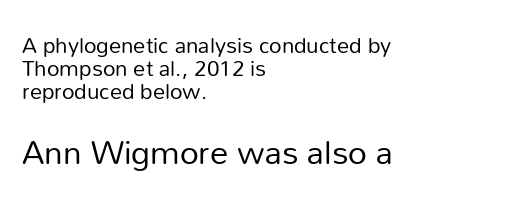
Q: Is the text bold? A: No.
Q: Is the text italic (slanted)? A: No, it is upright.
Q: Is the typeface a serif or a sans-serif typeface? A: Sans-serif.
Q: Is the text underlined? A: No.
Q: How is the paragraph aligned? A: Left-aligned.
Q: Is the spacing between letters normal or unusually wide? A: Normal.
Q: Is the spacing between lines tight, normal or loose? A: Tight.
Q: Which block of text is set in a larger size, the first (top) or the second (bottom)? A: The second (bottom) one.
Q: Width (condensed, normal, or wide)? A: Normal.
Q: Stroke contrast? A: Low.
Q: x-height? A: Medium.
Q: Monospaced? A: No.
